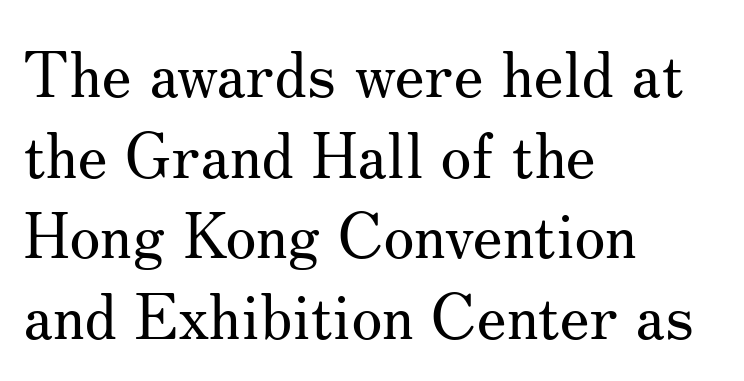
Q: Is the text bold? A: No.
Q: Is the text italic (slanted)? A: No, it is upright.
Q: Is the typeface a serif or a sans-serif typeface? A: Serif.
Q: Is the text underlined? A: No.
Q: How is the paragraph aligned? A: Left-aligned.
Q: Is the spacing between letters normal or unusually wide? A: Normal.
Q: Is the spacing between lines tight, normal or loose? A: Normal.
Q: Width (condensed, normal, or wide)? A: Normal.
Q: Stroke contrast? A: Medium.
Q: x-height? A: Small.
Q: Monospaced? A: No.
